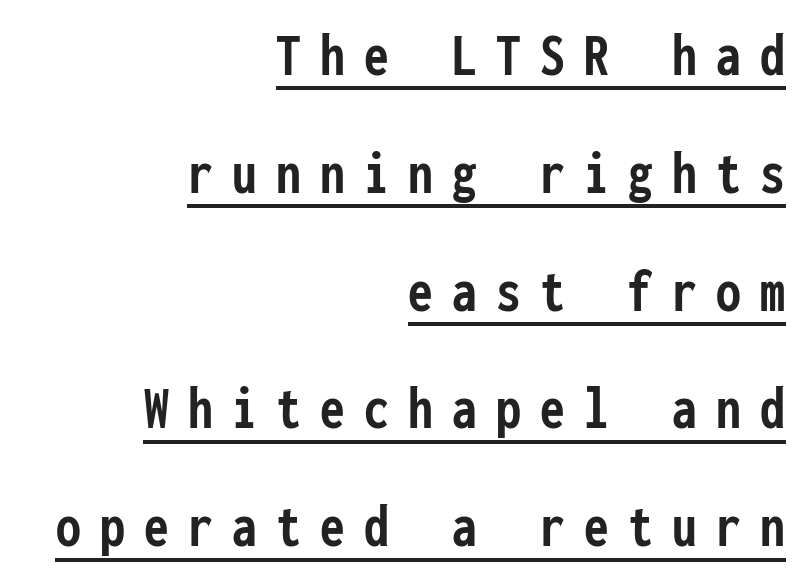
Q: Is the text bold? A: Yes.
Q: Is the text italic (slanted)? A: No, it is upright.
Q: Is the typeface a serif or a sans-serif typeface? A: Sans-serif.
Q: Is the text underlined? A: Yes.
Q: How is the paragraph aligned? A: Right-aligned.
Q: Is the spacing between letters normal or unusually wide? A: Unusually wide.
Q: Is the spacing between lines tight, normal or loose? A: Loose.
Q: Width (condensed, normal, or wide)? A: Condensed.
Q: Stroke contrast? A: Low.
Q: x-height? A: Medium.
Q: Monospaced? A: Yes.
